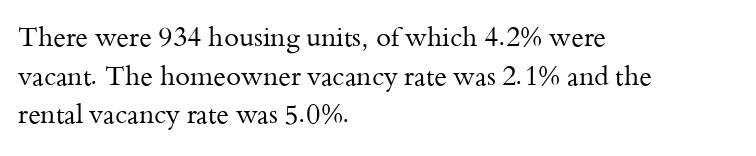
Q: Is the text bold? A: No.
Q: Is the text italic (slanted)? A: No, it is upright.
Q: Is the text underlined? A: No.
Q: How is the paragraph aligned? A: Left-aligned.
Q: Is the spacing between letters normal or unusually wide? A: Normal.
Q: Is the spacing between lines tight, normal or loose? A: Normal.
